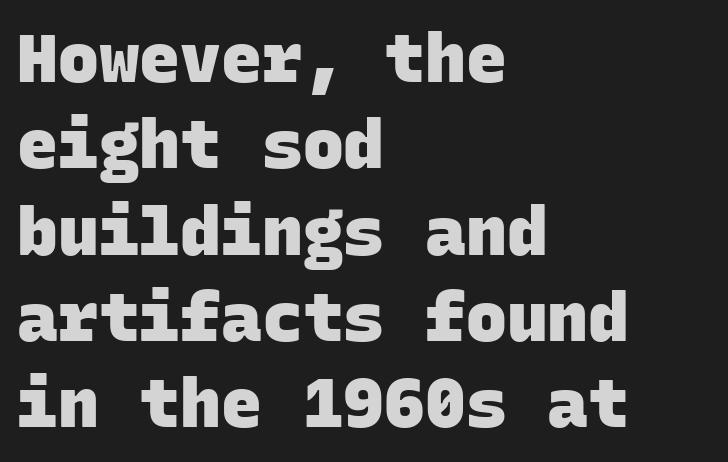
Left-aligned paragraph, ragged on the right. Look at the bottom of the vertical strokes: they stop flat, with no serifs. A bare baseline throughout the passage. The gaps between neighbouring characters are ordinary and unremarkable. Weight: bold.
